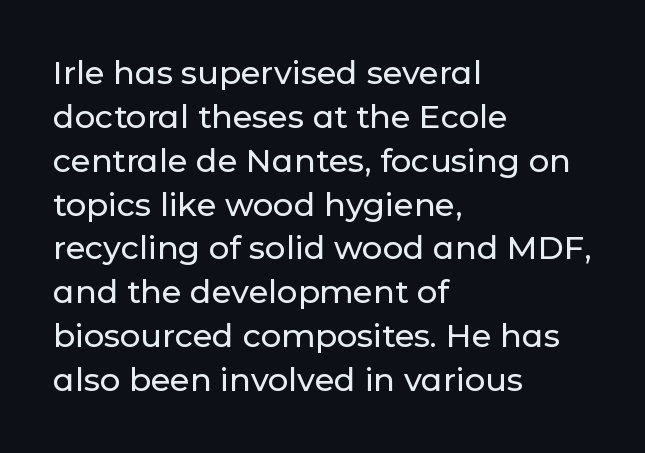
Look at the tracking — it's just the regular setting, nothing added. The passage shown is not underscored anywhere. The letters carry no serifs — their stems end cleanly without finishing strokes. The axis of the letterforms is exactly vertical.
